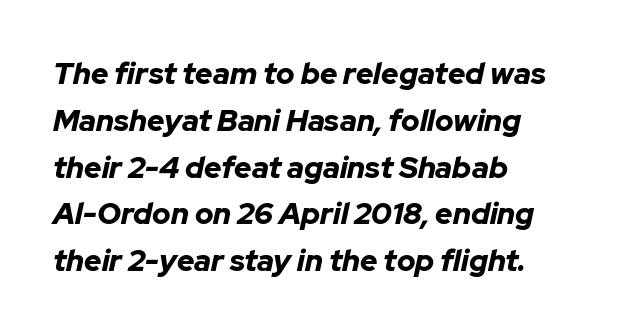
Q: Is the text bold? A: Yes.
Q: Is the text italic (slanted)? A: Yes, it leans right by about 12 degrees.
Q: Is the text underlined? A: No.
Q: How is the paragraph aligned? A: Left-aligned.
Q: Is the spacing between letters normal or unusually wide? A: Normal.
Q: Is the spacing between lines tight, normal or loose? A: Normal.
Q: Width (condensed, normal, or wide)? A: Normal.
Q: Stroke contrast? A: Low.
Q: x-height? A: Medium.
Q: Monospaced? A: No.
